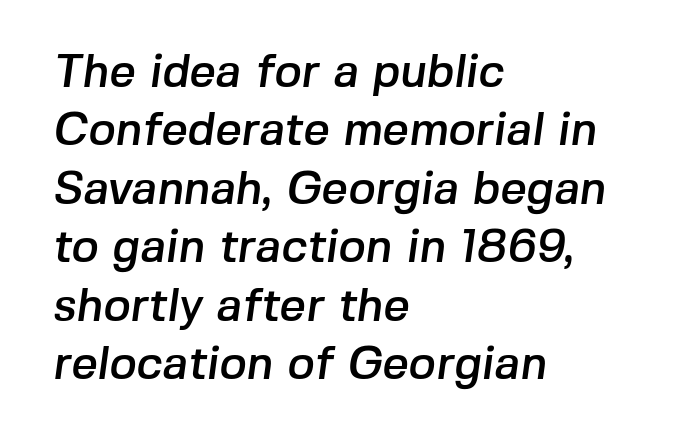
The image shows 46 px sans-serif type; set left-aligned, normal line spacing (1.27x), normal letter spacing, not underlined; low stroke contrast and a medium x-height.
